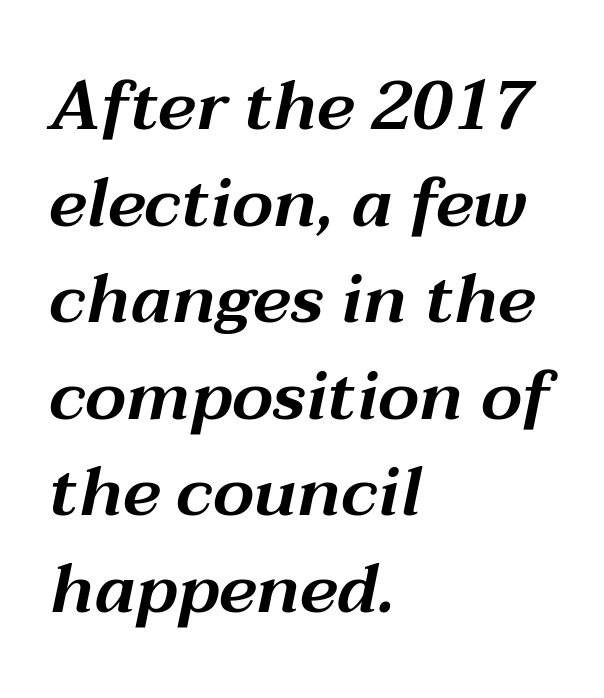
Looks like regular typesetting: each glyph gets only the width it needs. Letter spacing: default. Italic? Definitely — the glyphs are oblique. Clear beneath every line of the passage. The compositor pushed each line to the left boundary.
